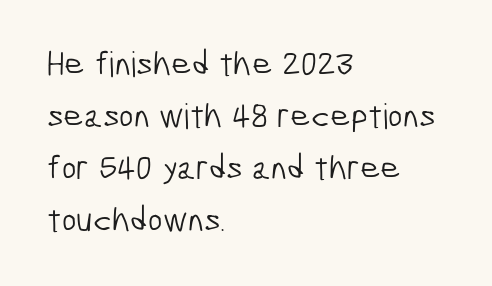
{"serif": "no", "bold": "no", "weight": "light", "width": "condensed", "stroke_contrast": "low", "x_height": "medium", "monospaced": "no", "underline": "no", "align": "left", "line_spacing": "normal", "line_spacing_ratio": 1.49, "letter_spacing": "normal", "letter_spacing_em": 0.0, "glyph_px": 35}
